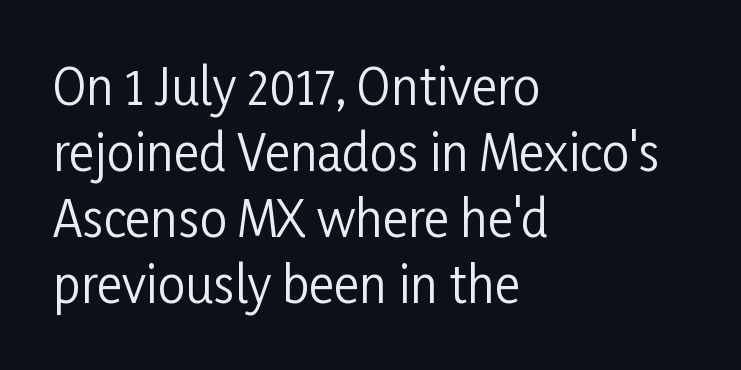
The image shows 49 px regular-weight, condensed sans-serif type, upright; set left-aligned, normal line spacing (1.35x), normal letter spacing, not underlined; low stroke contrast and a medium x-height.
